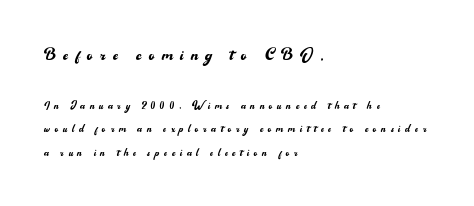
Q: Is the text bold? A: No.
Q: Is the text italic (slanted)? A: Yes.
Q: Is the text underlined? A: No.
Q: How is the paragraph aligned? A: Left-aligned.
Q: Is the spacing between letters normal or unusually wide? A: Unusually wide.
Q: Is the spacing between lines tight, normal or loose? A: Normal.
Q: Which block of text is set in a larger size, the first (top) or the second (bottom)? A: The first (top) one.
